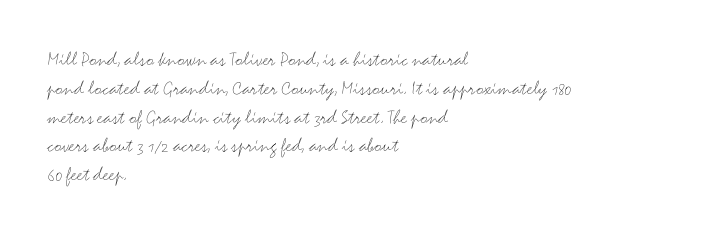
Each new line begins a customary step beneath the previous one. Stems here are at most as thick as an everyday book face. Words appear dense and cohesive because spacing is normal. Descenders hang freely into open space.
